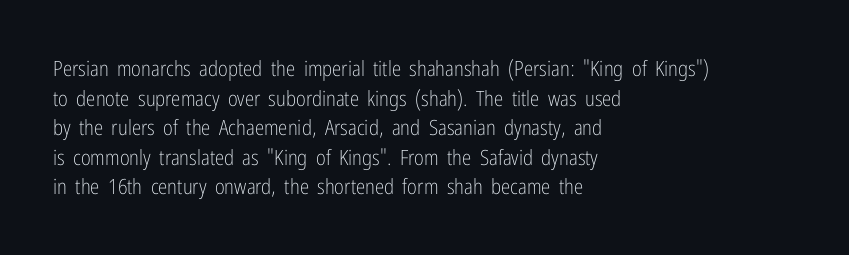
Q: Is the text bold? A: No.
Q: Is the text italic (slanted)? A: No, it is upright.
Q: Is the text underlined? A: No.
Q: How is the paragraph aligned? A: Left-aligned.
Q: Is the spacing between letters normal or unusually wide? A: Normal.
Q: Is the spacing between lines tight, normal or loose? A: Normal.
